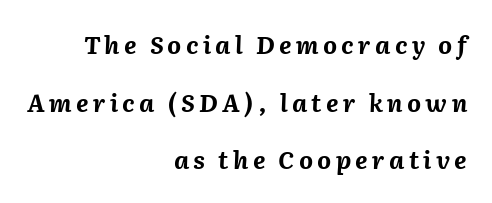
Q: Is the text bold? A: Yes.
Q: Is the text italic (slanted)? A: Yes, it leans right by about 2 degrees.
Q: Is the text underlined? A: No.
Q: How is the paragraph aligned? A: Right-aligned.
Q: Is the spacing between lines tight, normal or loose? A: Loose.
